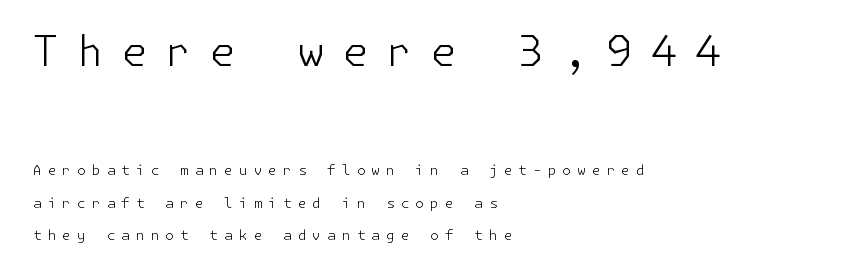
The image shows 42 px light sans-serif type, upright; set left-aligned, loose line spacing (2.32x), unusually wide letter spacing (+0.43 em), not underlined; the first (top) block is 3.0x larger; low stroke contrast and a medium x-height.
